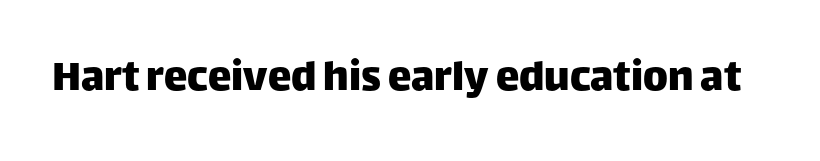
{"serif": "no", "italic": "no", "width": "normal", "stroke_contrast": "low", "x_height": "large", "monospaced": "no", "underline": "no", "letter_spacing": "normal", "letter_spacing_em": 0.0, "glyph_px": 47}
